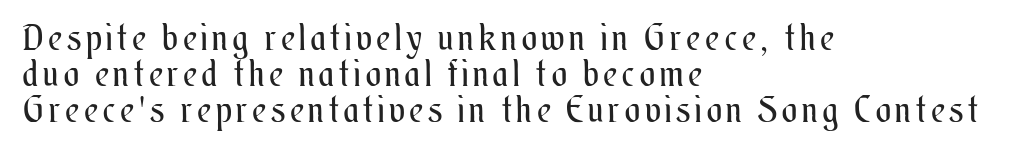
Q: Is the text bold? A: No.
Q: Is the text italic (slanted)? A: No, it is upright.
Q: Is the text underlined? A: No.
Q: How is the paragraph aligned? A: Left-aligned.
Q: Is the spacing between lines tight, normal or loose? A: Tight.
Q: Width (condensed, normal, or wide)? A: Condensed.
Q: Stroke contrast? A: Medium.
Q: x-height? A: Small.
Q: Monospaced? A: No.
